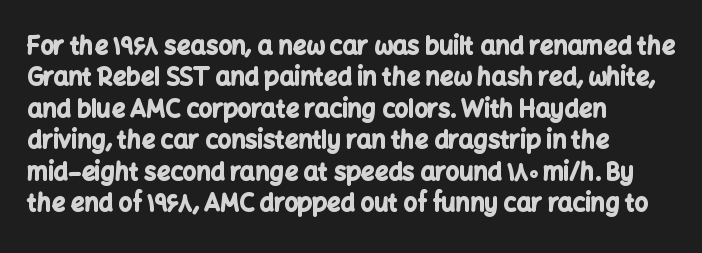
Caption: standard tracking, unaltered. In CSS terms this would be text-align: left. Unlike italic type, these characters show no tilt at all. A dark, heavy texture on the line: the type is bold.
